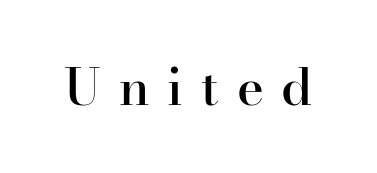
Only glyphs here, with clear space below each row. The face used here is a semibold: visibly heavier than regular, lighter than bold. Each letter keeps its own natural width here, so spacing adapts to shape. Unlike italic type, these characters show no tilt at all. Does extra space separate the letters? Yes, quite a lot of it. Check where the strokes stop: tiny serifs finish them off.
